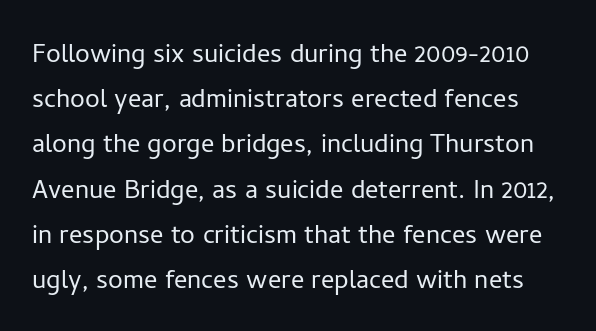
{"serif": "no", "italic": "no", "bold": "no", "weight": "light", "width": "normal", "stroke_contrast": "low", "x_height": "medium", "monospaced": "no", "underline": "no", "line_spacing": "normal", "line_spacing_ratio": 1.37, "letter_spacing": "normal", "letter_spacing_em": 0.0, "glyph_px": 33}
